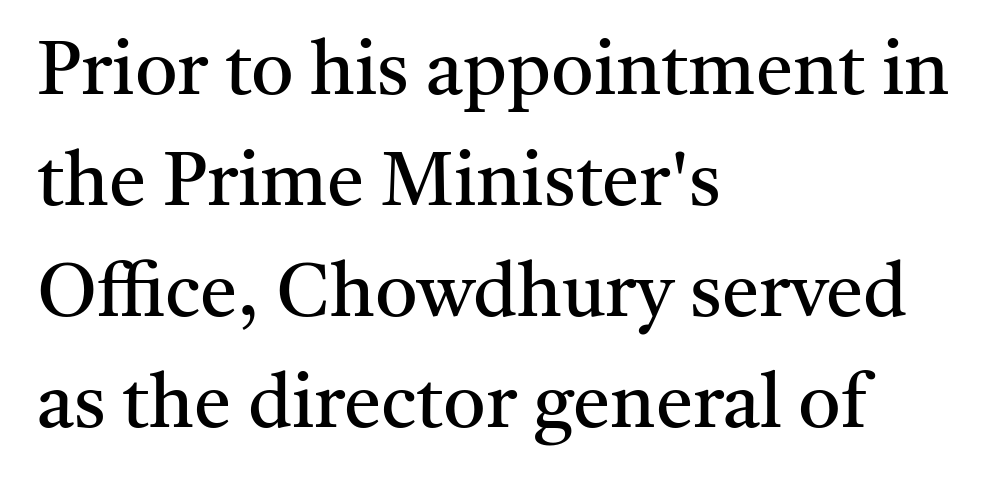
{"serif": "yes", "italic": "no", "bold": "no", "weight": "regular", "width": "normal", "stroke_contrast": "medium", "x_height": "medium", "monospaced": "no", "underline": "no", "align": "left", "line_spacing": "normal", "line_spacing_ratio": 1.48, "letter_spacing": "normal", "letter_spacing_em": 0.0, "glyph_px": 75}
